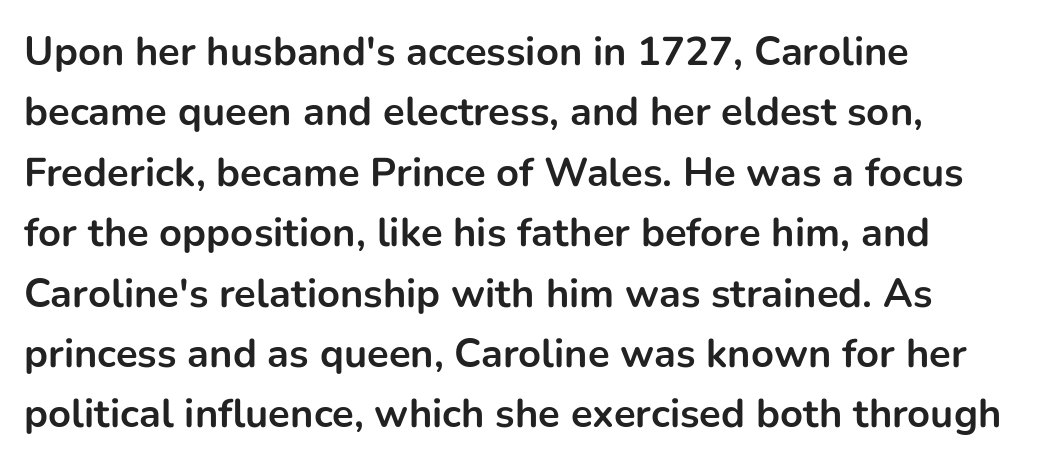
The rendering keeps characters at their native spacing. Thick stems and heavy bowls — unmistakably bold. The rag falls on the right side of this text block. Character widths vary here, with narrow letters taking less room than wide ones.
